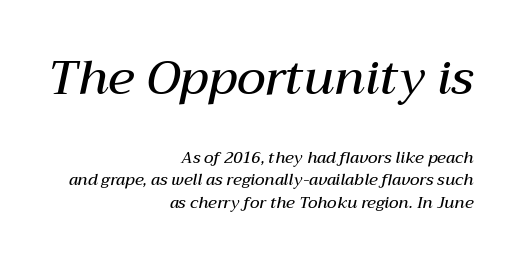
{"italic": "yes", "lean": "right", "slant_degrees": 12, "bold": "semi", "weight": "semibold", "width": "normal", "stroke_contrast": "medium", "x_height": "medium", "monospaced": "no", "underline": "no", "align": "right", "line_spacing": "normal", "line_spacing_ratio": 1.42, "letter_spacing": "normal", "letter_spacing_em": 0.0, "larger_block": "first", "size_ratio": 3.0, "glyph_px": 48}
